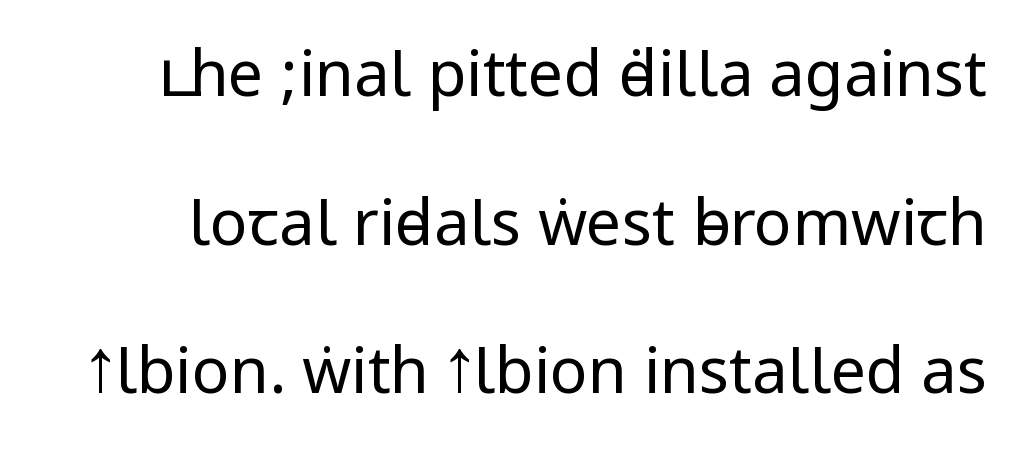
The baseline area is clear. Ink coverage per letter is moderate at most. The rendering shows plain stroke endings on the letterforms — a sans-serif design. Loosely led — the rows are spread out.
